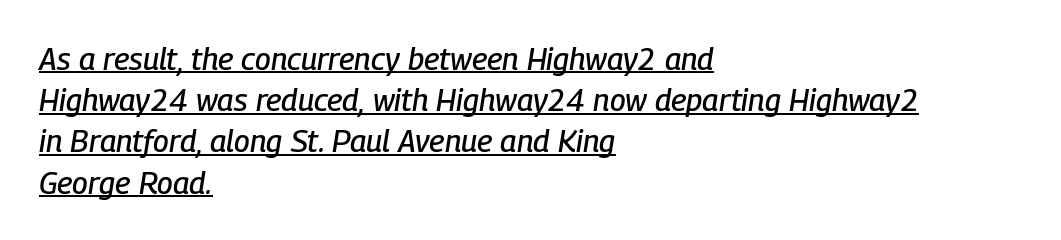
The image shows 31 px condensed type, italic (leaning right); set left-aligned, normal line spacing (1.33x), normal letter spacing, underlined; low stroke contrast and a medium x-height.
